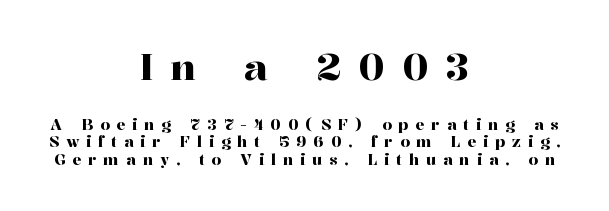
Q: Is the text italic (slanted)? A: No, it is upright.
Q: Is the typeface a serif or a sans-serif typeface? A: Serif.
Q: Is the text underlined? A: No.
Q: How is the paragraph aligned? A: Centered.
Q: Is the spacing between letters normal or unusually wide? A: Unusually wide.
Q: Which block of text is set in a larger size, the first (top) or the second (bottom)? A: The first (top) one.
Q: Width (condensed, normal, or wide)? A: Normal.
Q: Stroke contrast? A: High.
Q: x-height? A: Medium.
Q: Monospaced? A: No.
